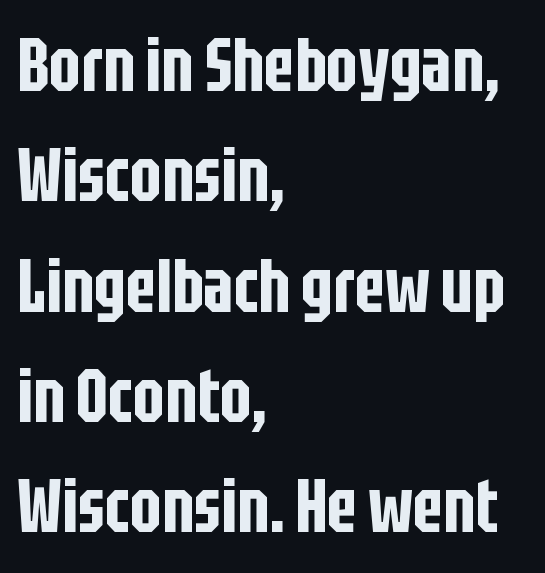
Q: Is the text italic (slanted)? A: No, it is upright.
Q: Is the typeface a serif or a sans-serif typeface? A: Sans-serif.
Q: Is the text underlined? A: No.
Q: How is the paragraph aligned? A: Left-aligned.
Q: Is the spacing between letters normal or unusually wide? A: Normal.
Q: Is the spacing between lines tight, normal or loose? A: Normal.
Q: Width (condensed, normal, or wide)? A: Condensed.
Q: Stroke contrast? A: Low.
Q: x-height? A: Large.
Q: Monospaced? A: No.
